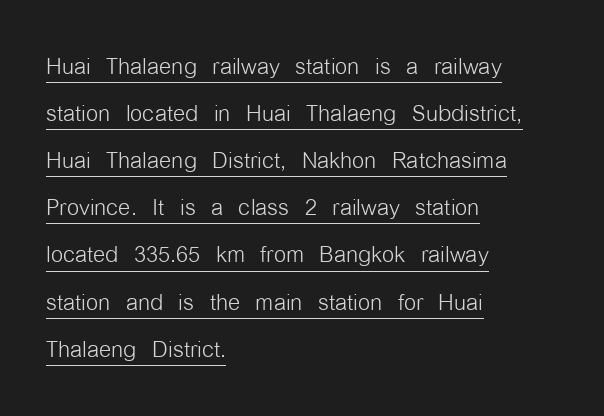
The image shows 31 px light, condensed sans-serif type, upright; set left-aligned, normal line spacing (1.52x), normal letter spacing, underlined; low stroke contrast and a medium x-height.
